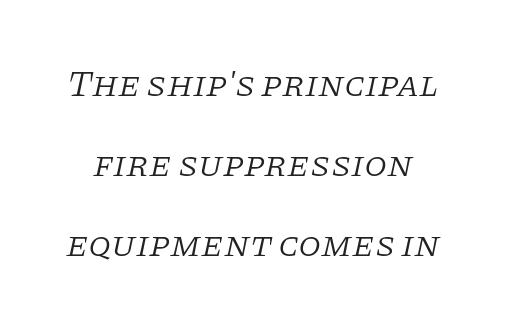
Q: Is the text bold? A: No.
Q: Is the text italic (slanted)? A: Yes, it leans right by about 11 degrees.
Q: Is the typeface a serif or a sans-serif typeface? A: Serif.
Q: Is the text underlined? A: No.
Q: Is the spacing between letters normal or unusually wide? A: Normal.
Q: Is the spacing between lines tight, normal or loose? A: Loose.
Q: Width (condensed, normal, or wide)? A: Normal.
Q: Stroke contrast? A: Low.
Q: x-height? A: Large.
Q: Monospaced? A: No.
